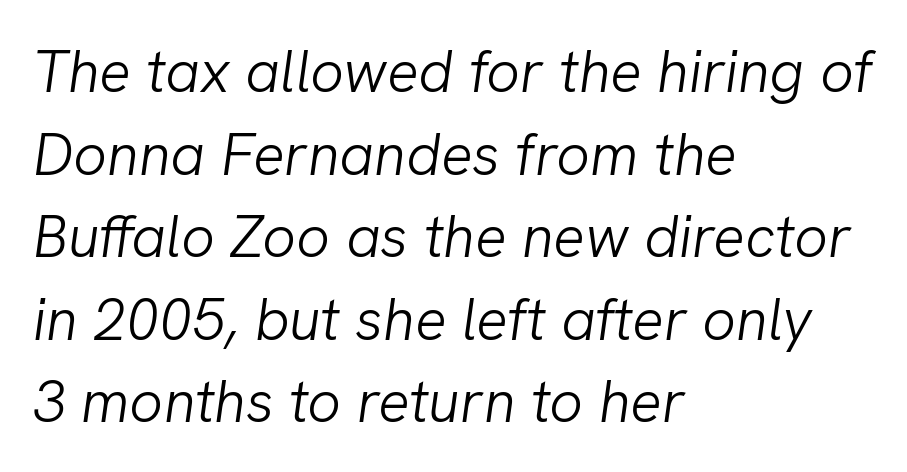
{"italic": "yes", "lean": "right", "slant_degrees": 8, "bold": "no", "weight": "light", "width": "normal", "stroke_contrast": "low", "x_height": "medium", "monospaced": "no", "underline": "no", "align": "left", "line_spacing": "normal", "line_spacing_ratio": 1.4, "letter_spacing": "normal", "letter_spacing_em": 0.0, "glyph_px": 59}
